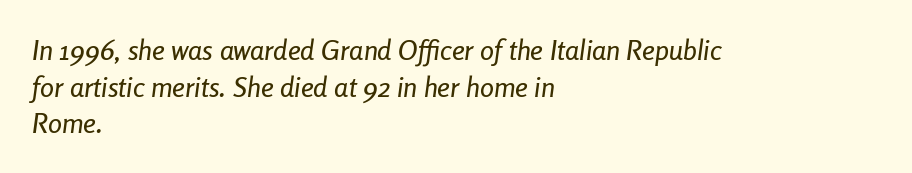
The image shows 28 px condensed type, italic (leaning right); set left-aligned, normal line spacing (1.31x), normal letter spacing, not underlined; low stroke contrast and a medium x-height.
